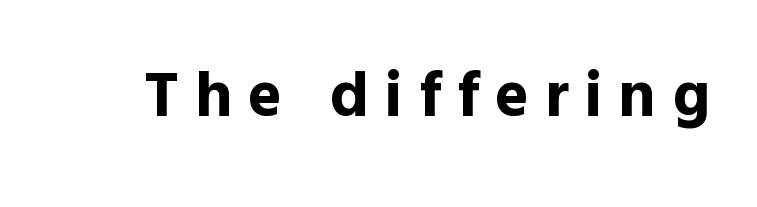
{"serif": "no", "italic": "no", "bold": "yes", "weight": "bold", "width": "normal", "x_height": "medium", "monospaced": "no", "underline": "no", "letter_spacing": "wide", "letter_spacing_em": 0.25, "glyph_px": 64}
